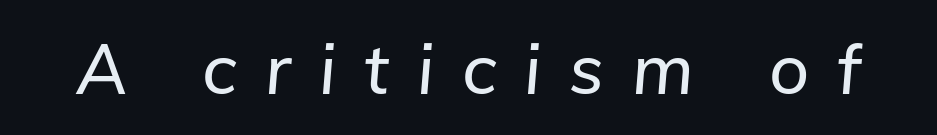
{"italic": "yes", "lean": "right", "slant_degrees": 5, "width": "normal", "stroke_contrast": "low", "x_height": "medium", "monospaced": "no", "underline": "no", "letter_spacing": "wide", "letter_spacing_em": 0.4, "glyph_px": 70}
